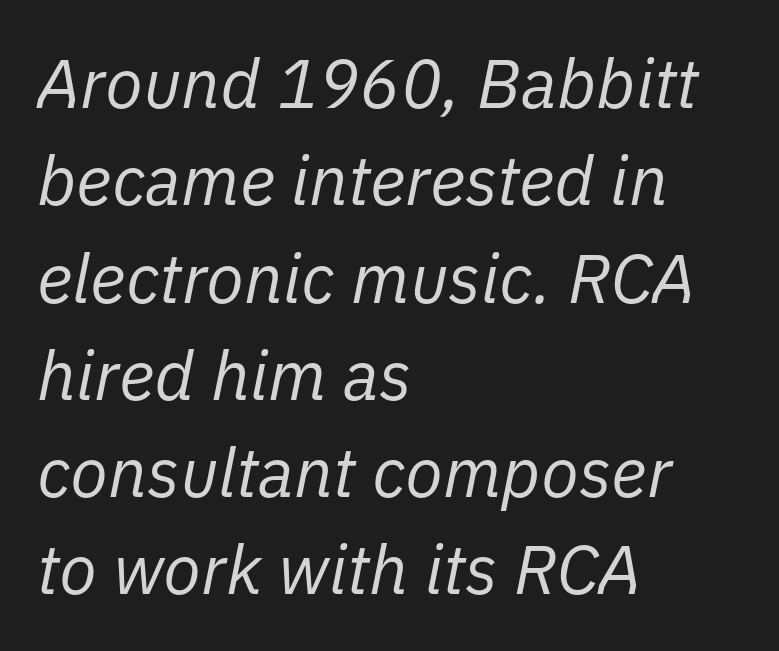
The image shows 69 px regular-weight type, italic (leaning right); set left-aligned, normal line spacing (1.41x), normal letter spacing, not underlined; low stroke contrast and a medium x-height.
